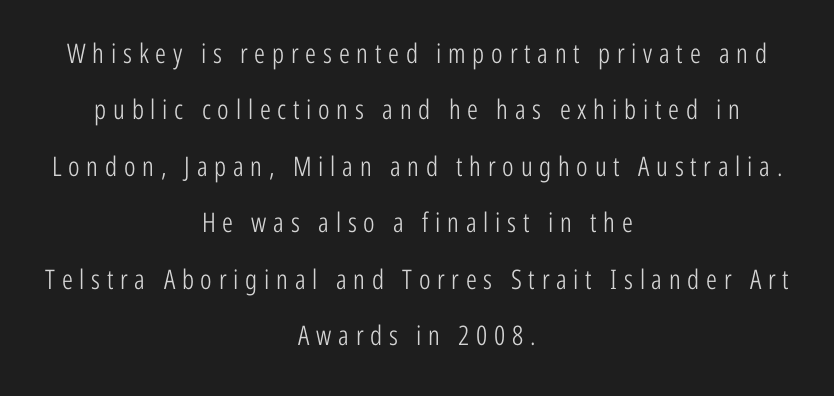
The cut favours lightness, reaching ordinary text weight at its darkest. Horizontal bands of white between lines are thick stripes. Observe the wide spacing: letters keep a clear distance from each other. Honestly, there is no underline to notice here at all. The lettering holds an erect, upright posture throughout.
